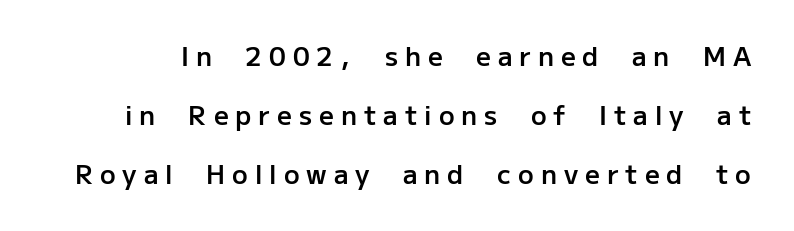
{"italic": "no", "bold": "semi", "underline": "no", "line_spacing": "loose", "line_spacing_ratio": 2.26, "letter_spacing": "wide", "letter_spacing_em": 0.27, "glyph_px": 26}
